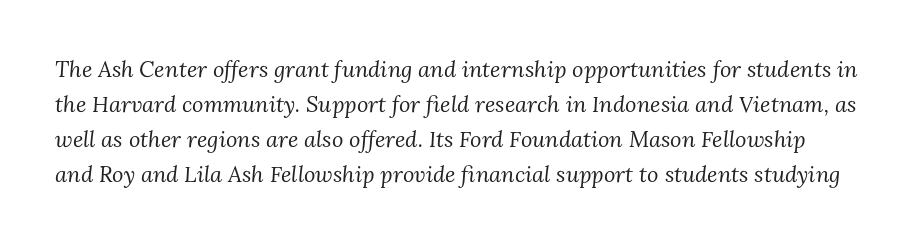
Q: Is the text bold? A: No.
Q: Is the text italic (slanted)? A: Yes, it leans right by about 3 degrees.
Q: Is the text underlined? A: No.
Q: Is the spacing between letters normal or unusually wide? A: Normal.
Q: Is the spacing between lines tight, normal or loose? A: Normal.
